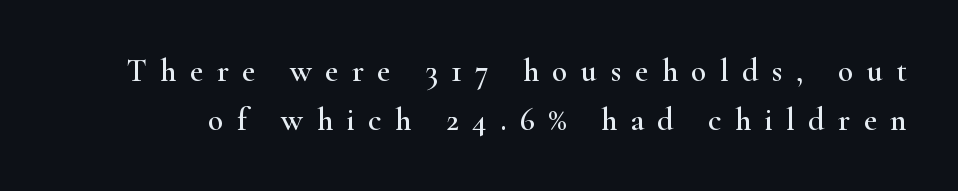
A typesetter would call this proportional, since set widths differ per character. Underline: absent. Posture: upright roman. Does the leading feel generous? No, just average.
